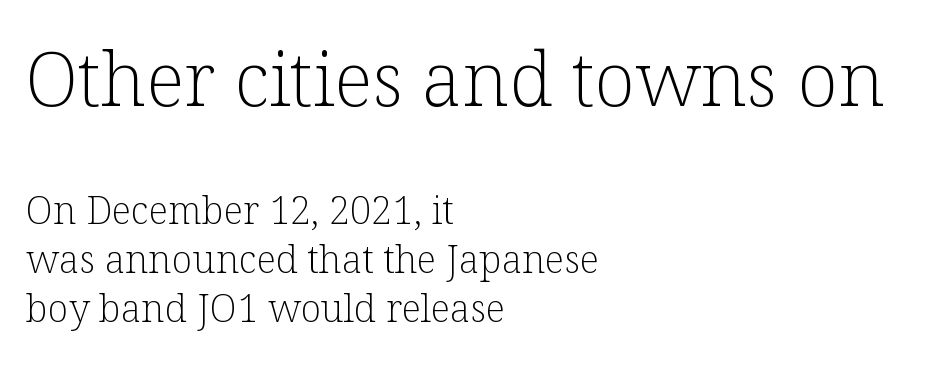
{"serif": "yes", "italic": "no", "bold": "no", "weight": "light", "width": "normal", "stroke_contrast": "low", "x_height": "medium", "monospaced": "no", "underline": "no", "align": "left", "line_spacing": "normal", "line_spacing_ratio": 1.29, "letter_spacing": "normal", "letter_spacing_em": 0.0, "larger_block": "first", "size_ratio": 1.97, "glyph_px": 75}
